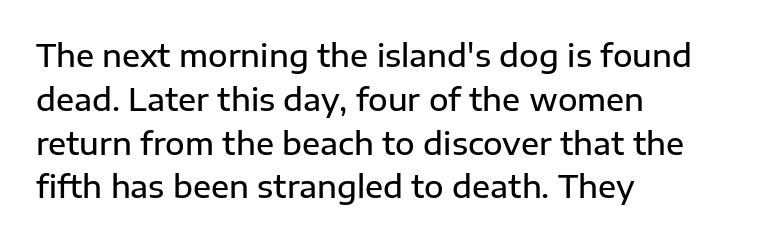
These words are printed semibold, heavier than regular yet not bold. Font category for this specimen: sans-serif. You could call the tracking neutral — neither tight nor loose. Rendered with straight, roman letterforms. Layout note: lines flush left.
